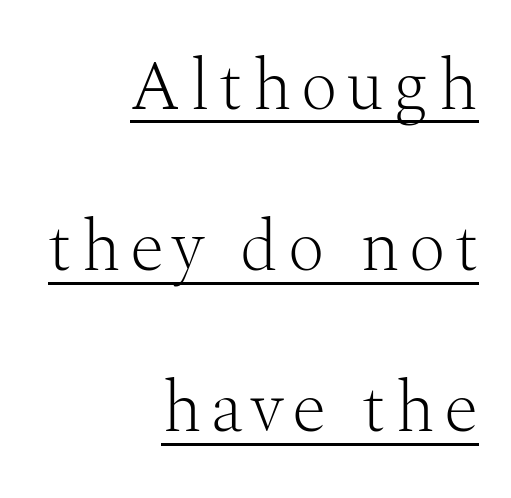
Q: Is the text bold? A: No.
Q: Is the text italic (slanted)? A: No, it is upright.
Q: Is the typeface a serif or a sans-serif typeface? A: Serif.
Q: Is the text underlined? A: Yes.
Q: How is the paragraph aligned? A: Right-aligned.
Q: Is the spacing between lines tight, normal or loose? A: Loose.
Q: Width (condensed, normal, or wide)? A: Normal.
Q: Stroke contrast? A: Medium.
Q: x-height? A: Medium.
Q: Monospaced? A: No.
